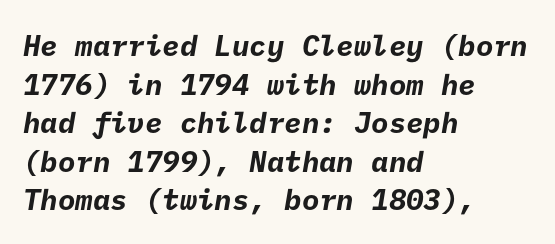
The image shows 29 px bold sans-serif type; set left-aligned, normal line spacing (1.33x), normal letter spacing, not underlined; low stroke contrast and a medium x-height.
